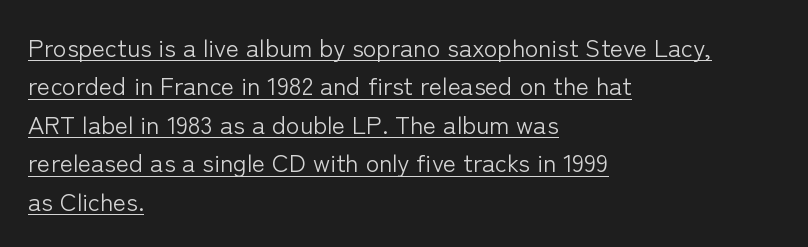
Q: Is the text bold? A: No.
Q: Is the text italic (slanted)? A: No, it is upright.
Q: Is the text underlined? A: Yes.
Q: How is the paragraph aligned? A: Left-aligned.
Q: Is the spacing between letters normal or unusually wide? A: Normal.
Q: Is the spacing between lines tight, normal or loose? A: Normal.
